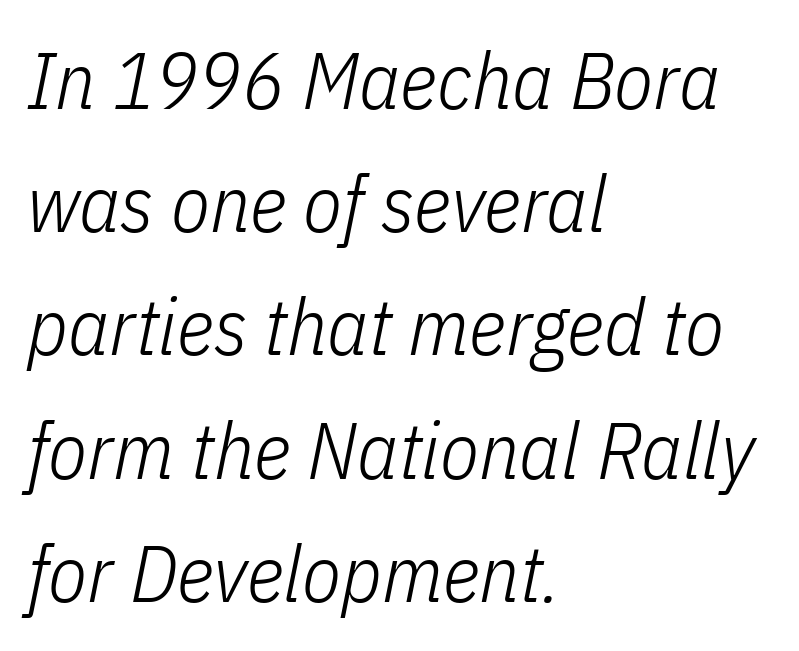
The image shows 80 px light, condensed type, italic (leaning right); set left-aligned, normal line spacing (1.54x), normal letter spacing, not underlined; low stroke contrast and a medium x-height.
